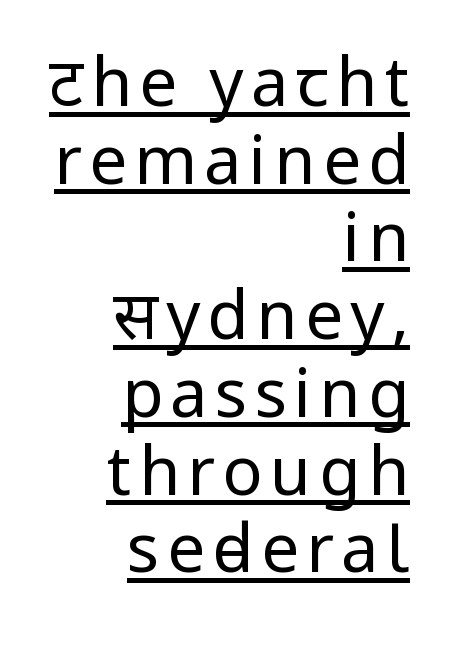
Weight: regular or lighter. Notice how a bar underscores the lettering throughout. Horizontally, the lines are justified to the trailing edge only. Unlike a traditional serif, this face leaves its strokes unadorned.
